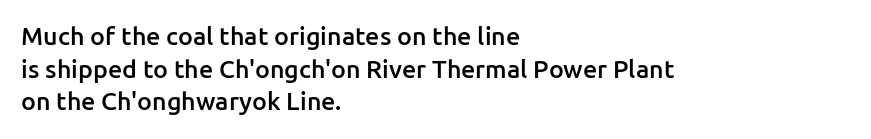
Short and long lines alike share a common starting point at left. Notice how the stems are strictly vertical — no italics here. Default kerning and tracking; the words read as compact shapes. Typesetter's note: demi weight, one step under bold.
